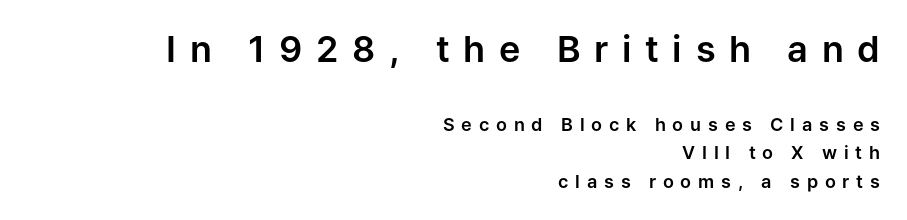
Between these two stacked blocks, the higher one wins on size. The lettering holds an erect, upright posture throughout. Here the designer chose a conventional face with non-uniform glyph widths. What's the leading like? Ordinary, nothing unusual.
